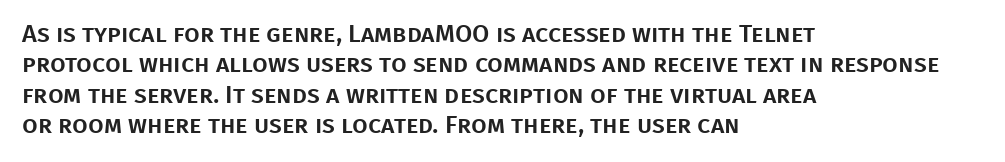
The image shows 25 px text type, upright; set left-aligned, line spacing 1.22x, normal letter spacing, not underlined.
